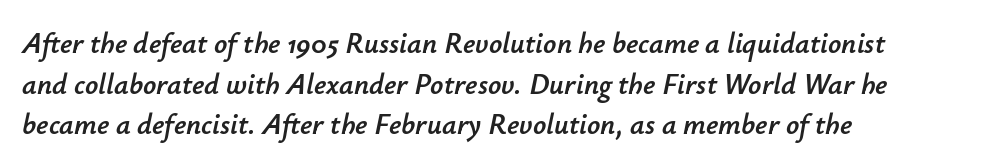
Q: Is the text italic (slanted)? A: Yes, it leans right by about 12 degrees.
Q: Is the text underlined? A: No.
Q: How is the paragraph aligned? A: Left-aligned.
Q: Is the spacing between letters normal or unusually wide? A: Normal.
Q: Is the spacing between lines tight, normal or loose? A: Normal.
Q: Width (condensed, normal, or wide)? A: Normal.
Q: Stroke contrast? A: Low.
Q: x-height? A: Small.
Q: Monospaced? A: No.
